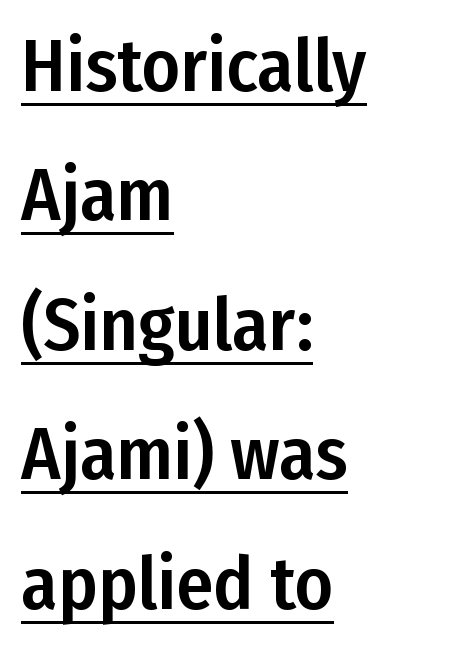
The image shows 74 px condensed sans-serif type, upright; set left-aligned, line spacing 1.75x, normal letter spacing, underlined; low stroke contrast and a medium x-height.
